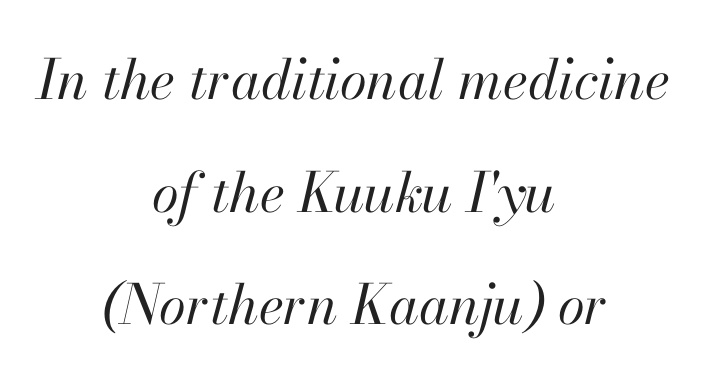
Q: Is the text bold? A: No.
Q: Is the text italic (slanted)? A: Yes, it leans right by about 13 degrees.
Q: Is the text underlined? A: No.
Q: How is the paragraph aligned? A: Centered.
Q: Is the spacing between letters normal or unusually wide? A: Normal.
Q: Is the spacing between lines tight, normal or loose? A: Loose.
Q: Width (condensed, normal, or wide)? A: Normal.
Q: Stroke contrast? A: High.
Q: x-height? A: Small.
Q: Monospaced? A: No.
